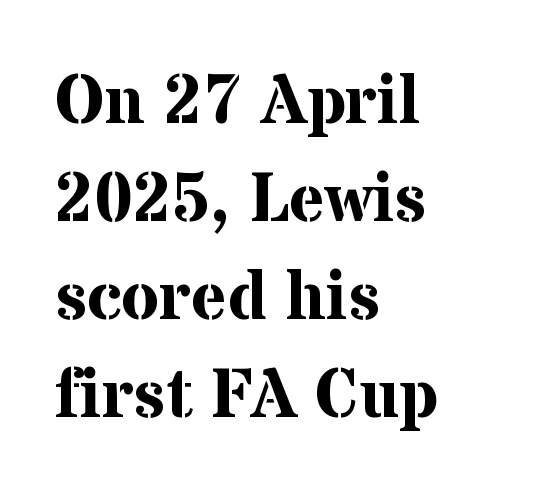
Whoever set this chose a conventional vertical rhythm. Just letters on the line, the space beneath them empty. The letters stand straight up with perfectly vertical stems. Looks like regular typesetting: each glyph gets only the width it needs. Nothing unusual about the tracking: characters are spaced as the font intends.
